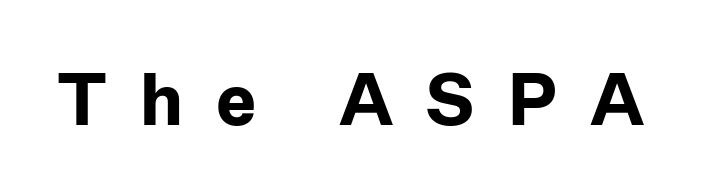
Q: Is the text bold? A: Yes.
Q: Is the text italic (slanted)? A: No, it is upright.
Q: Is the typeface a serif or a sans-serif typeface? A: Sans-serif.
Q: Is the text underlined? A: No.
Q: Is the spacing between letters normal or unusually wide? A: Unusually wide.
Q: Width (condensed, normal, or wide)? A: Normal.
Q: Stroke contrast? A: Low.
Q: x-height? A: Medium.
Q: Monospaced? A: No.
